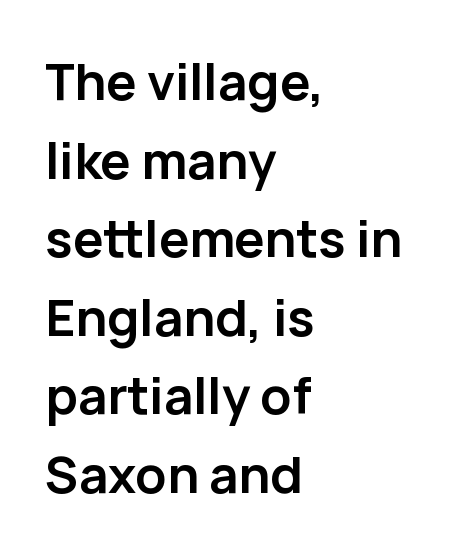
This is roman type, the default non-slanted kind. Caption: multi-line text, flush left, ragged right. Has an underline been added? It has not. You can tell from the bare stems that sans-serif type was used. Summary of vertical rhythm: regular, with standard interline spacing. What weight is shown? A full bold with thick strokes.
